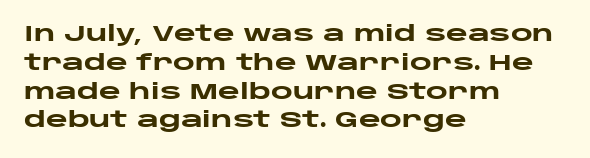
Leftover space on each line is placed entirely after the last word. The baseline area is clear. Tracking value appears to be zero — textbook default spacing. Is the type bold? Yes — the strokes are clearly thick and heavy.
